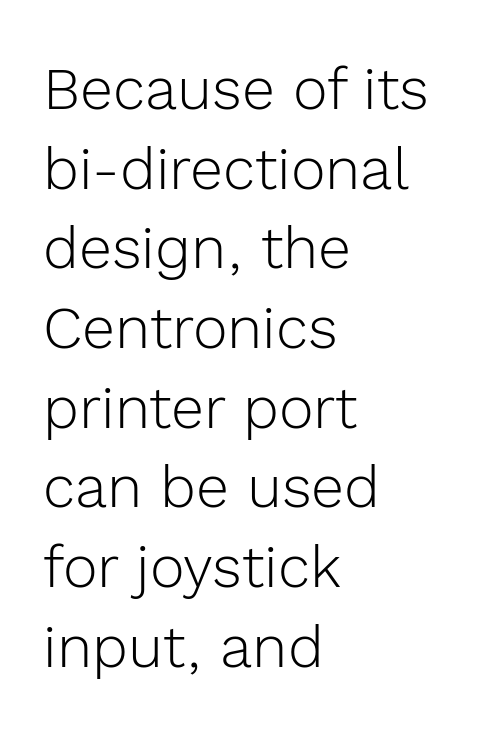
Q: Is the text bold? A: No.
Q: Is the text italic (slanted)? A: No, it is upright.
Q: Is the typeface a serif or a sans-serif typeface? A: Sans-serif.
Q: Is the text underlined? A: No.
Q: How is the paragraph aligned? A: Left-aligned.
Q: Is the spacing between letters normal or unusually wide? A: Normal.
Q: Is the spacing between lines tight, normal or loose? A: Normal.
Q: Width (condensed, normal, or wide)? A: Normal.
Q: x-height? A: Medium.
Q: Monospaced? A: No.
